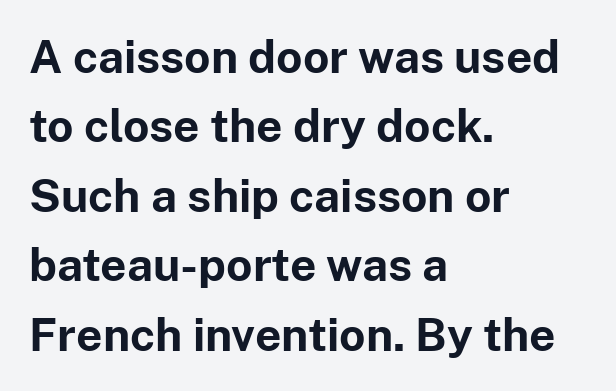
{"serif": "no", "italic": "no", "bold": "yes", "weight": "bold", "width": "normal", "stroke_contrast": "low", "x_height": "medium", "monospaced": "no", "underline": "no", "align": "left", "line_spacing": "normal", "line_spacing_ratio": 1.51, "letter_spacing": "normal", "letter_spacing_em": 0.0, "glyph_px": 46}
